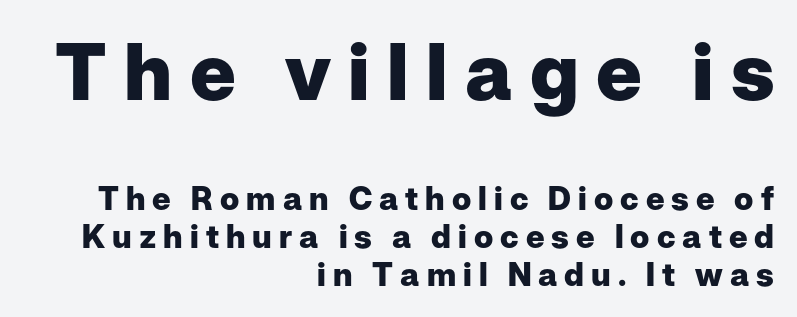
The image shows 79 px heavy sans-serif type, upright; set right-aligned, line spacing 1.18x, unusually wide letter spacing (+0.22 em), not underlined; the first (top) block is 2.47x larger; low stroke contrast and a medium x-height.
